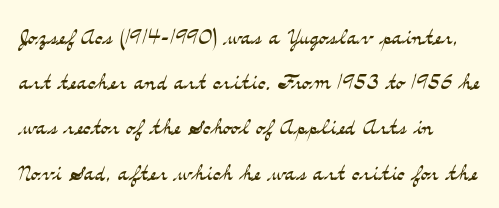
The image shows 29 px light, wide serif type; set left-aligned, normal line spacing (1.56x), normal letter spacing, not underlined; medium stroke contrast and a small x-height.
